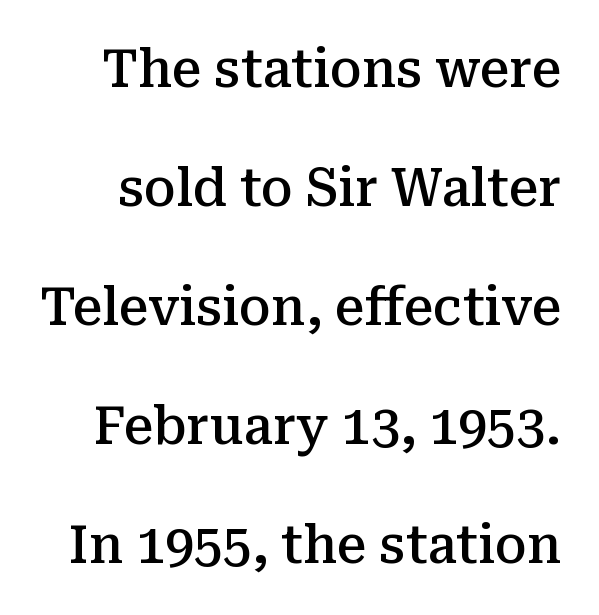
The image shows 52 px semibold serif type, upright; set loose line spacing (2.29x), normal letter spacing, not underlined; medium stroke contrast and a medium x-height.
